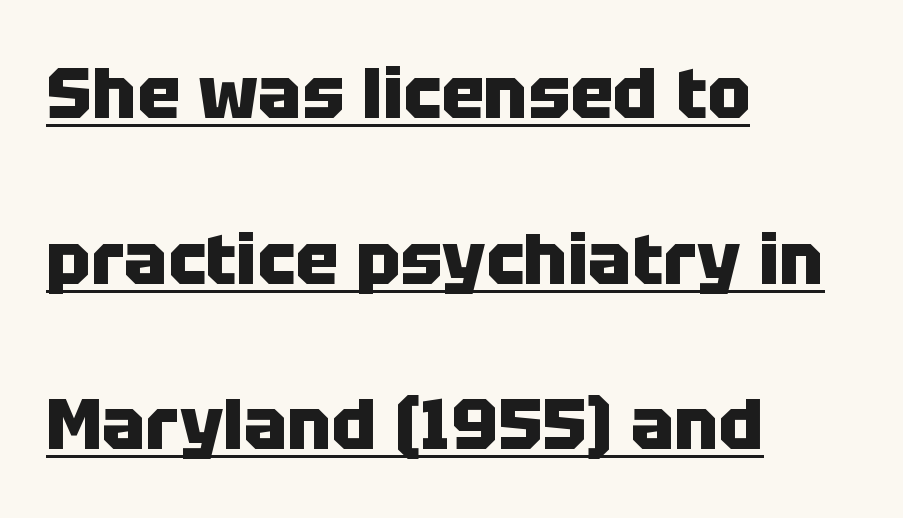
Q: Is the text bold? A: Yes.
Q: Is the text italic (slanted)? A: No, it is upright.
Q: Is the typeface a serif or a sans-serif typeface? A: Sans-serif.
Q: Is the text underlined? A: Yes.
Q: How is the paragraph aligned? A: Left-aligned.
Q: Is the spacing between letters normal or unusually wide? A: Normal.
Q: Is the spacing between lines tight, normal or loose? A: Loose.
Q: Width (condensed, normal, or wide)? A: Normal.
Q: Stroke contrast? A: Low.
Q: x-height? A: Large.
Q: Monospaced? A: No.
